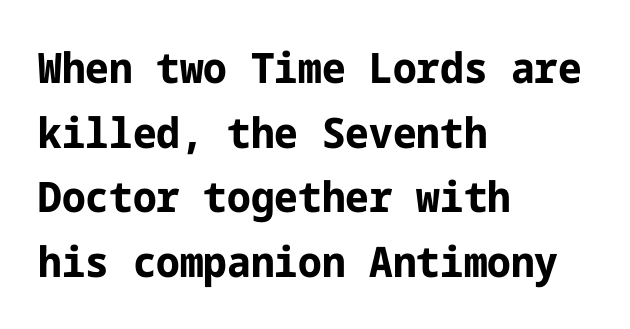
{"serif": "no", "italic": "no", "bold": "yes", "weight": "bold", "width": "normal", "stroke_contrast": "low", "x_height": "medium", "underline": "no", "align": "left", "line_spacing": "normal", "line_spacing_ratio": 1.54, "letter_spacing": "normal", "letter_spacing_em": 0.0, "glyph_px": 42}
